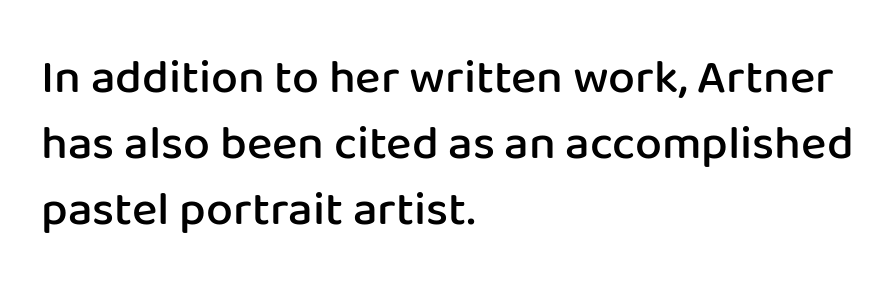
Which margin do the lines hug? The left one — the right edge is uneven. What's the leading like? Ordinary, nothing unusual. Vertical strokes here are truly vertical. Students, note that the glyphs here touch the page at normal intervals. Descenders hang freely into open space.
